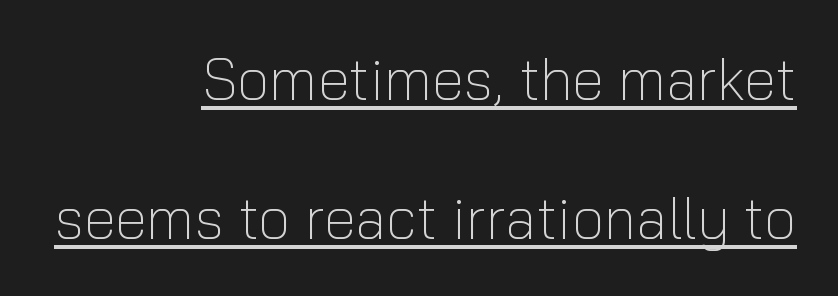
{"serif": "no", "italic": "no", "bold": "no", "weight": "light", "width": "normal", "stroke_contrast": "low", "x_height": "medium", "monospaced": "no", "underline": "yes", "align": "right", "line_spacing": "loose", "line_spacing_ratio": 2.39, "letter_spacing": "normal", "letter_spacing_em": 0.0, "glyph_px": 58}
